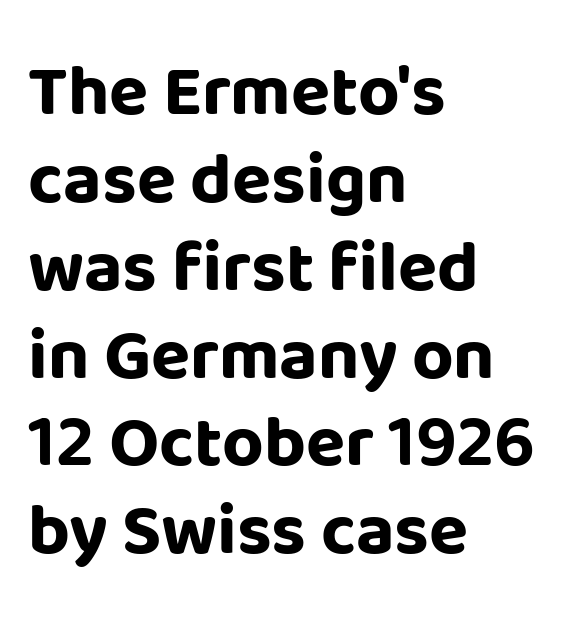
The image shows 72 px bold sans-serif type, upright; set left-aligned, line spacing 1.22x, normal letter spacing, not underlined; low stroke contrast and a large x-height.
